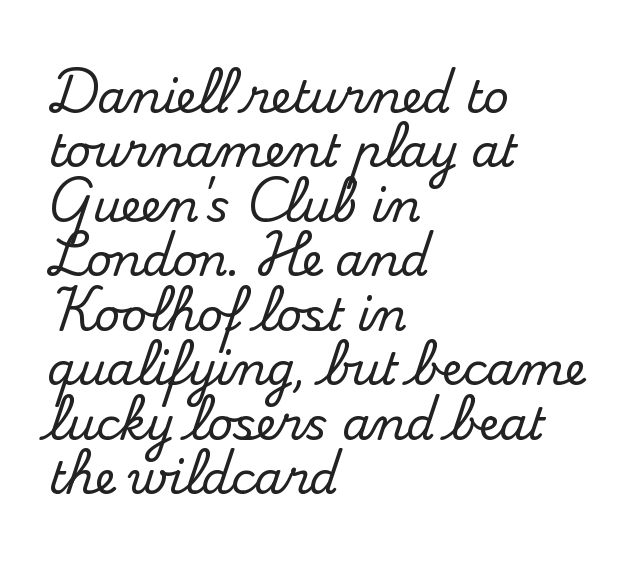
Q: Is the text italic (slanted)? A: Yes.
Q: Is the text underlined? A: No.
Q: How is the paragraph aligned? A: Left-aligned.
Q: Is the spacing between letters normal or unusually wide? A: Normal.
Q: Width (condensed, normal, or wide)? A: Normal.
Q: Stroke contrast? A: Medium.
Q: x-height? A: Small.
Q: Monospaced? A: No.
